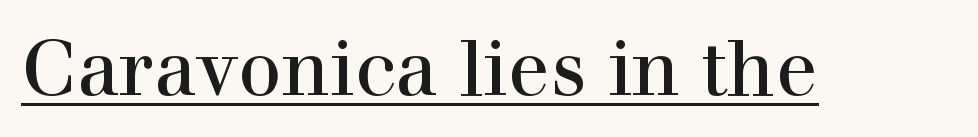
Note the varied advance widths — an 'i' is clearly narrower than an 'm'. The passage shown has conventional tracking throughout. Does the type have serifs? Yes, each stem ends in a small foot. This is roman type, the default non-slanted kind.
